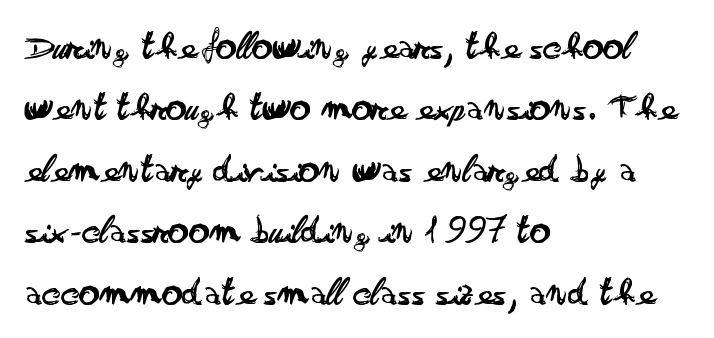
{"serif": "no", "italic": "no", "bold": "no", "weight": "regular", "width": "wide", "stroke_contrast": "low", "x_height": "small", "monospaced": "no", "underline": "no", "align": "left", "line_spacing": "normal", "line_spacing_ratio": 1.5, "letter_spacing": "normal", "letter_spacing_em": 0.0, "glyph_px": 41}
